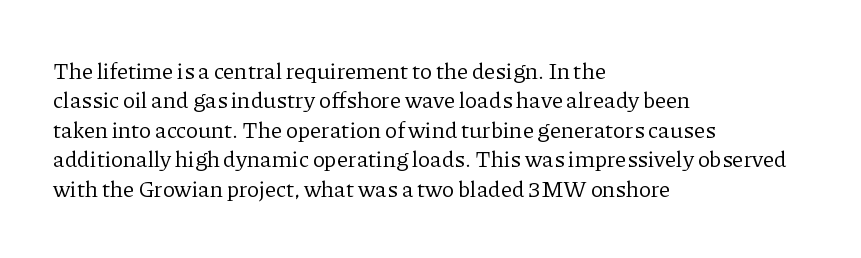
The image shows 23 px text type, upright; set left-aligned, normal line spacing (1.28x), normal letter spacing, not underlined.
